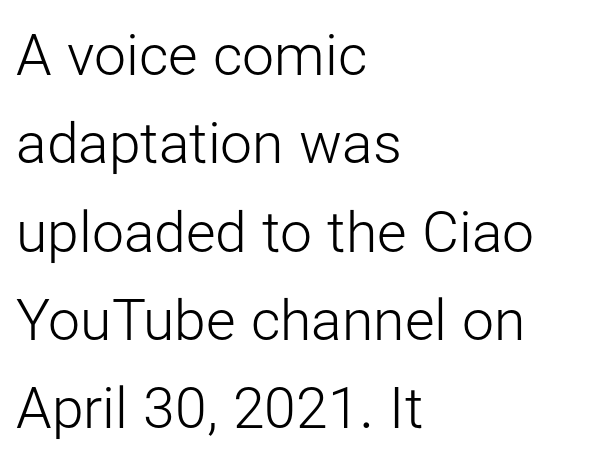
This block has exactly the height ordinary leading produces. Proportional: the letters do not fall into vertical columns. Check the space under the baseline: it is left empty. Honestly, the letter spacing is just normal — you wouldn't notice it. The rendering anchors every line to the left-hand side.
